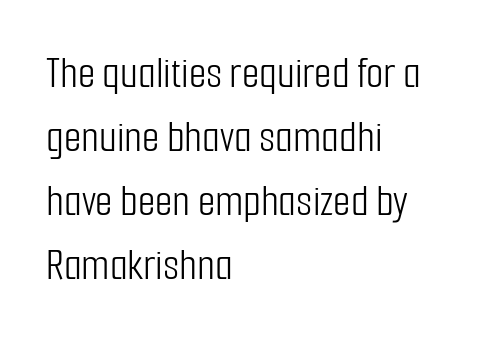
The image shows 45 px light, condensed sans-serif type, upright; set left-aligned, normal line spacing (1.42x), normal letter spacing, not underlined; low stroke contrast and a medium x-height.
